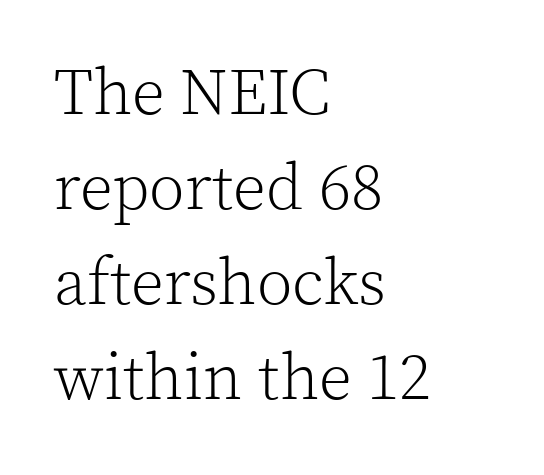
Spacing verdict: proportional, widths tailored to each character. The area under the type is left untouched. Check where the strokes stop: tiny serifs finish them off. The letters look calm and open, with moderate or lighter stems. All the whitespace from short lines collects on the right.
